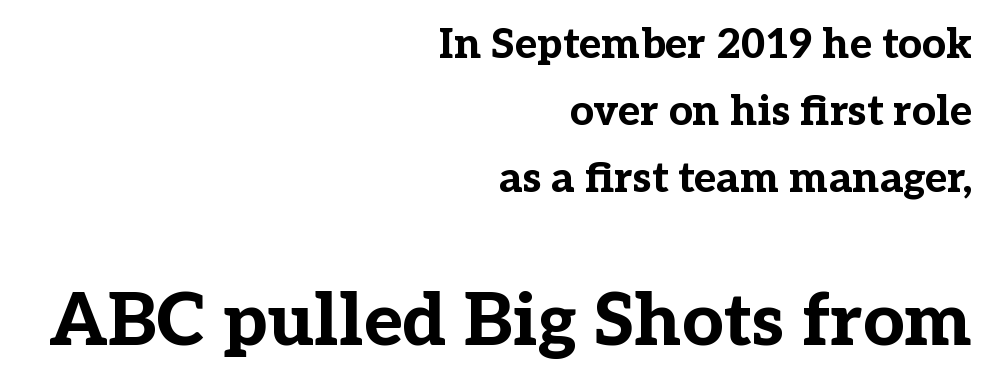
Q: Is the text bold? A: Yes.
Q: Is the text italic (slanted)? A: No, it is upright.
Q: Is the typeface a serif or a sans-serif typeface? A: Serif.
Q: Is the text underlined? A: No.
Q: How is the paragraph aligned? A: Right-aligned.
Q: Is the spacing between letters normal or unusually wide? A: Normal.
Q: Is the spacing between lines tight, normal or loose? A: Normal.
Q: Which block of text is set in a larger size, the first (top) or the second (bottom)? A: The second (bottom) one.
Q: Width (condensed, normal, or wide)? A: Normal.
Q: Stroke contrast? A: Low.
Q: x-height? A: Medium.
Q: Monospaced? A: No.
